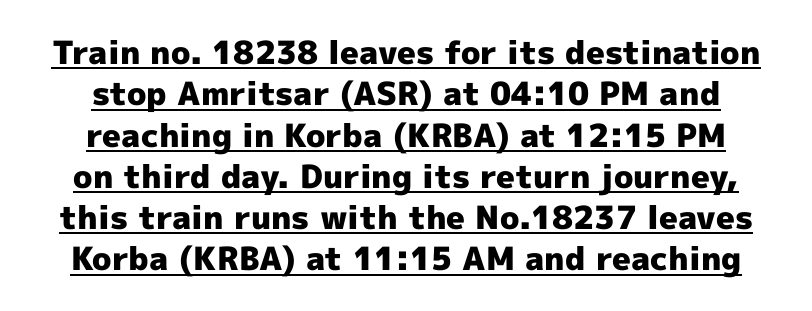
The font is running at its bold setting. Tracking value appears to be zero — textbook default spacing. The face used here is proportionally spaced, like ordinary book or web type. Whoever set this chose a conventional vertical rhythm. Every stem runs plumb, perpendicular to the baseline.
